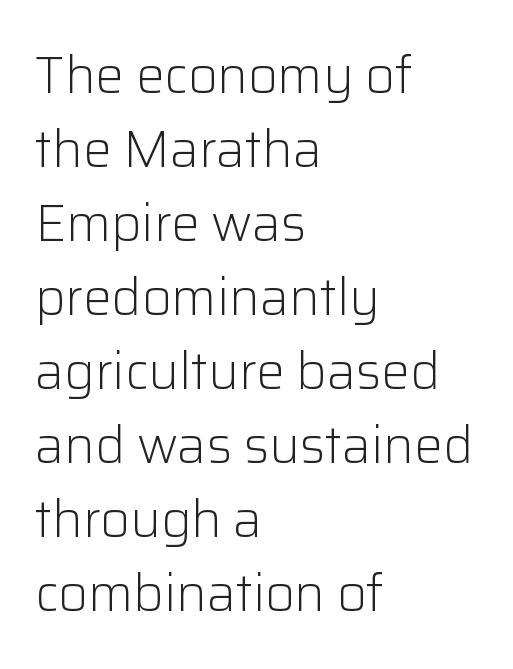
Q: Is the text bold? A: No.
Q: Is the text italic (slanted)? A: No, it is upright.
Q: Is the typeface a serif or a sans-serif typeface? A: Sans-serif.
Q: Is the text underlined? A: No.
Q: How is the paragraph aligned? A: Left-aligned.
Q: Is the spacing between letters normal or unusually wide? A: Normal.
Q: Is the spacing between lines tight, normal or loose? A: Normal.
Q: Width (condensed, normal, or wide)? A: Normal.
Q: Stroke contrast? A: Low.
Q: x-height? A: Medium.
Q: Monospaced? A: No.
